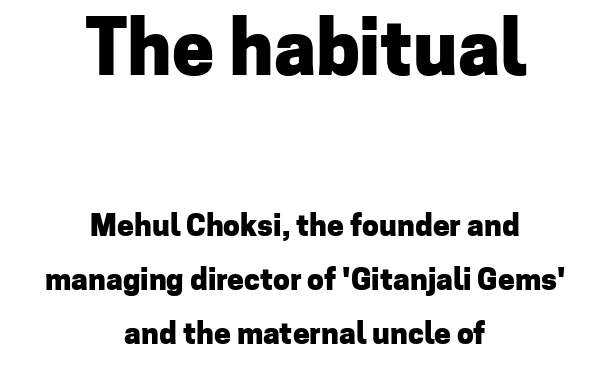
The image shows 75 px heavy sans-serif type, upright; set centered, line spacing 1.8x, normal letter spacing, not underlined; the first (top) block is 2.5x larger; low stroke contrast and a medium x-height.
